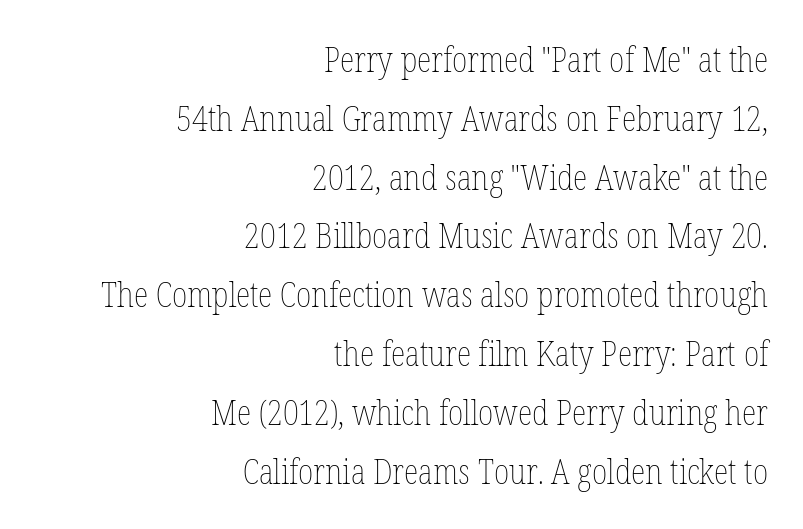
Heaviness? Minimal to ordinary, like unemphasized prose. Nothing unusual about the tracking: characters are spaced as the font intends. These lines are rendered in a variable-pitch font. The setting favours the right margin, as signatures and pull-quotes sometimes do.
